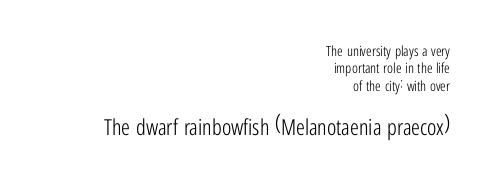
{"italic": "no", "bold": "no", "underline": "no", "align": "right", "line_spacing": "normal", "line_spacing_ratio": 1.25, "letter_spacing": "normal", "letter_spacing_em": 0.0, "larger_block": "second", "size_ratio": 1.57, "glyph_px": 22}
